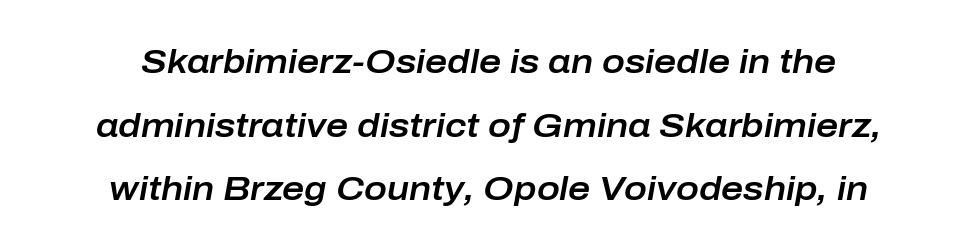
{"italic": "yes", "lean": "right", "slant_degrees": 10, "width": "normal", "stroke_contrast": "low", "x_height": "medium", "monospaced": "no", "underline": "no", "line_spacing_ratio": 1.87, "letter_spacing": "normal", "letter_spacing_em": 0.0, "glyph_px": 34}
